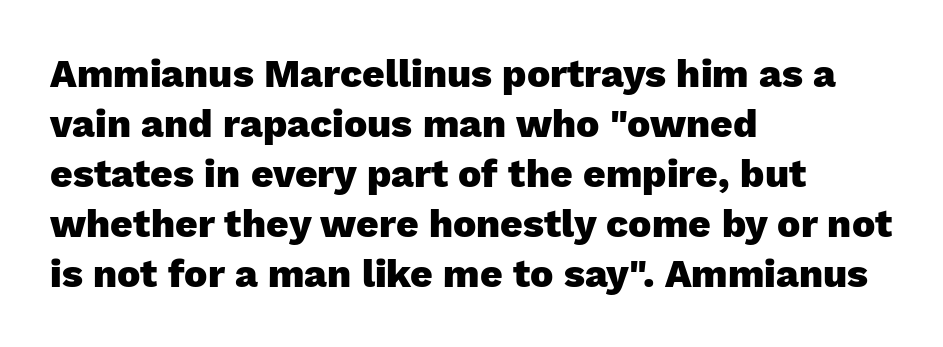
Underlining? Definitely not there. The letters are bold, with thick, heavy strokes. Italic: no, the glyphs are upright roman. Is the letter spacing exaggerated? No — it looks like the ordinary default. Looks like regular typesetting: each glyph gets only the width it needs.
